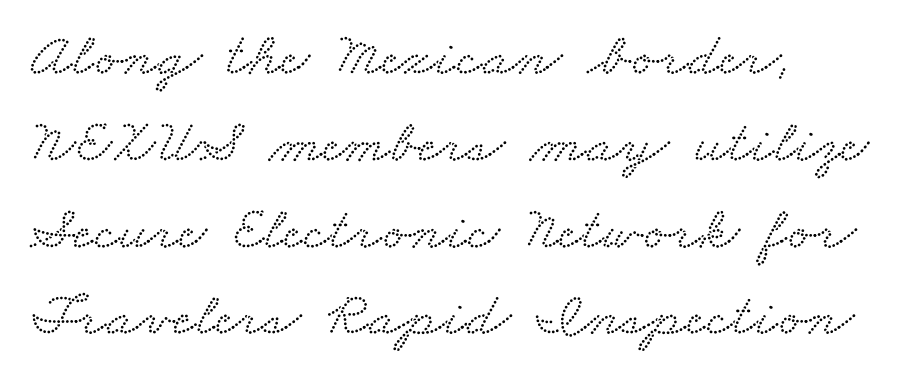
Q: Is the text underlined? A: No.
Q: How is the paragraph aligned? A: Left-aligned.
Q: Is the spacing between letters normal or unusually wide? A: Normal.
Q: Is the spacing between lines tight, normal or loose? A: Normal.
Q: Width (condensed, normal, or wide)? A: Wide.
Q: Stroke contrast? A: Low.
Q: x-height? A: Small.
Q: Monospaced? A: No.
